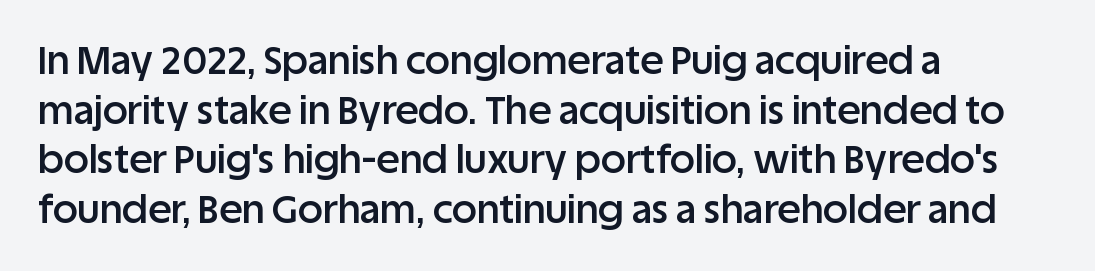
{"serif": "no", "italic": "no", "bold": "semi", "weight": "semibold", "width": "normal", "stroke_contrast": "low", "x_height": "large", "monospaced": "no", "underline": "no", "align": "left", "line_spacing": "normal", "line_spacing_ratio": 1.27, "letter_spacing": "normal", "letter_spacing_em": 0.0, "glyph_px": 39}
